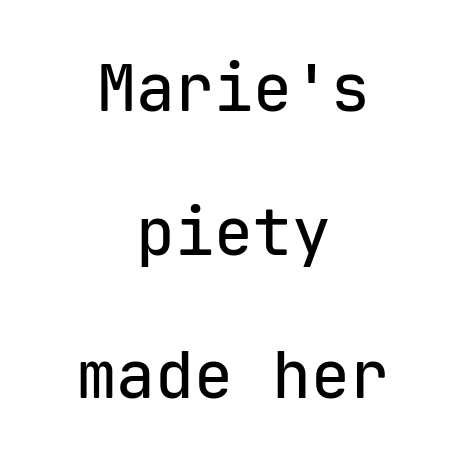
Q: Is the text italic (slanted)? A: No, it is upright.
Q: Is the typeface a serif or a sans-serif typeface? A: Sans-serif.
Q: Is the text underlined? A: No.
Q: How is the paragraph aligned? A: Centered.
Q: Is the spacing between letters normal or unusually wide? A: Normal.
Q: Is the spacing between lines tight, normal or loose? A: Loose.
Q: Width (condensed, normal, or wide)? A: Normal.
Q: Stroke contrast? A: Low.
Q: x-height? A: Medium.
Q: Monospaced? A: Yes.
